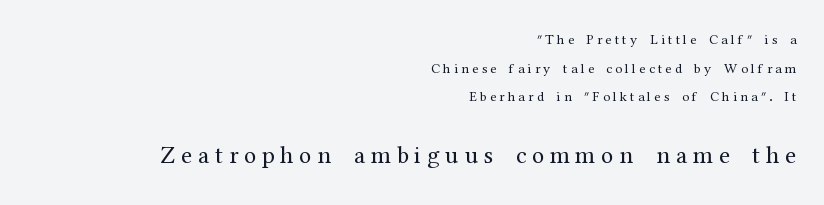
{"italic": "no", "bold": "no", "underline": "no", "align": "right", "line_spacing": "loose", "line_spacing_ratio": 2.05, "letter_spacing": "wide", "letter_spacing_em": 0.23, "larger_block": "second", "size_ratio": 1.79, "glyph_px": 25}
